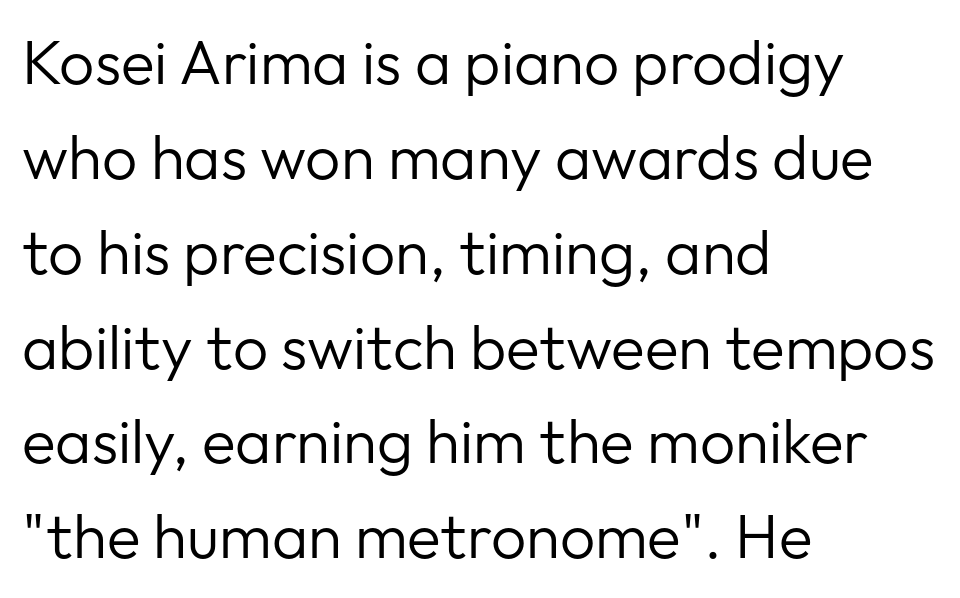
{"serif": "no", "italic": "no", "bold": "no", "weight": "regular", "width": "normal", "stroke_contrast": "low", "x_height": "medium", "monospaced": "no", "underline": "no", "align": "left", "line_spacing": "normal", "line_spacing_ratio": 1.53, "letter_spacing": "normal", "letter_spacing_em": 0.0, "glyph_px": 62}
